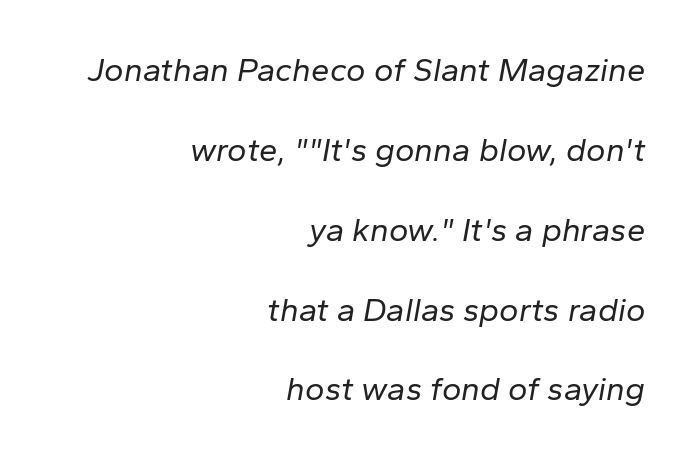
Words float on clear page, feet unadorned. Tall strokes in this sample are angled rather than plumb. Looks like regular typesetting: each glyph gets only the width it needs. Loosely led — the rows are spread out. On a weight scale, this lands at 450 or below. Short note: letters normally spaced.
